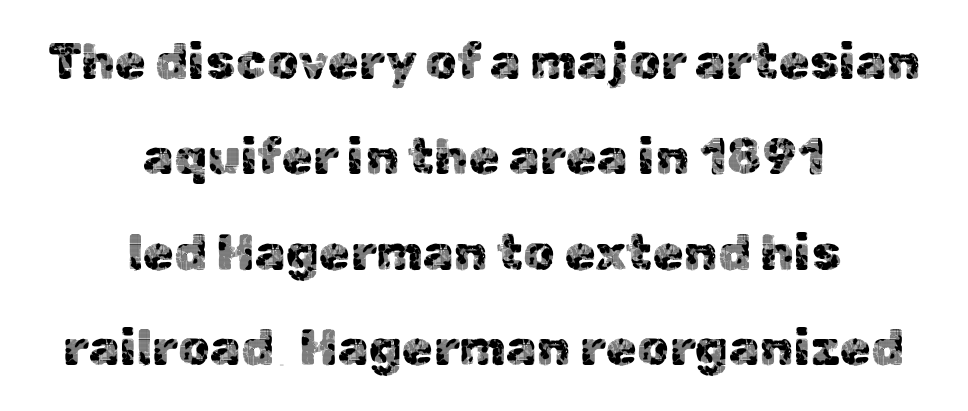
The image shows 50 px sans-serif type, upright; set centered, loose line spacing (1.91x), normal letter spacing, not underlined; a medium x-height.
